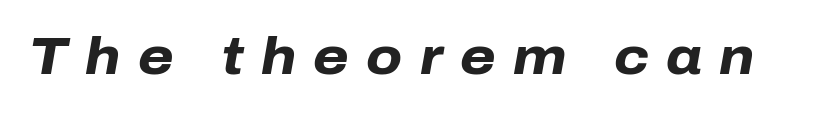
The image shows 51 px heavy type, italic (leaning right); set unusually wide letter spacing (+0.34 em), not underlined; low stroke contrast and a medium x-height.
